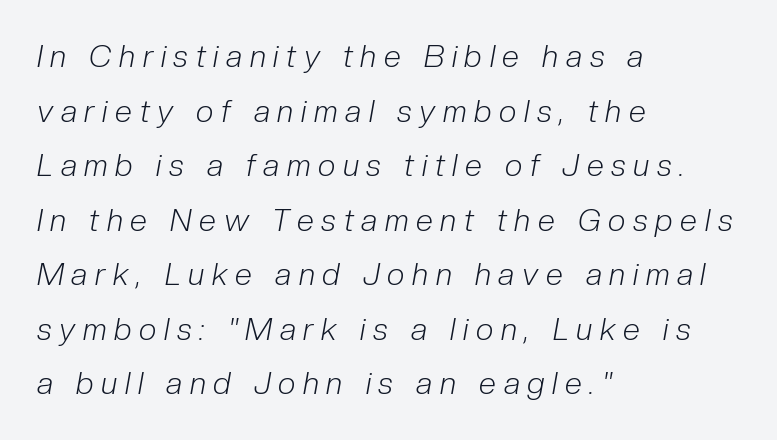
Q: Is the text bold? A: No.
Q: Is the text italic (slanted)? A: Yes, it leans right by about 10 degrees.
Q: Is the text underlined? A: No.
Q: How is the paragraph aligned? A: Left-aligned.
Q: Is the spacing between letters normal or unusually wide? A: Unusually wide.
Q: Width (condensed, normal, or wide)? A: Condensed.
Q: Stroke contrast? A: Low.
Q: x-height? A: Medium.
Q: Monospaced? A: No.
